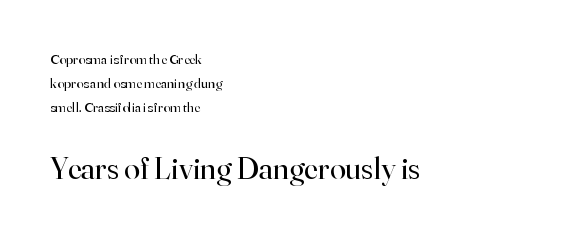
Are there feet on the stems? There are — it's a serif. Reading down the block, your eye returns to a fixed left position each line. Bigger letters appear in the bottom chunk; the top chunk is reduced. Horizontal bands of white between lines are of average thickness. Each stroke keeps to a modest, everyday thickness or less. Bare-footed words on every line.
